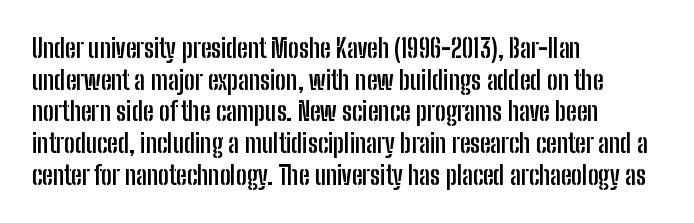
Q: Is the text bold? A: Yes.
Q: Is the text italic (slanted)? A: No, it is upright.
Q: Is the text underlined? A: No.
Q: How is the paragraph aligned? A: Left-aligned.
Q: Is the spacing between letters normal or unusually wide? A: Normal.
